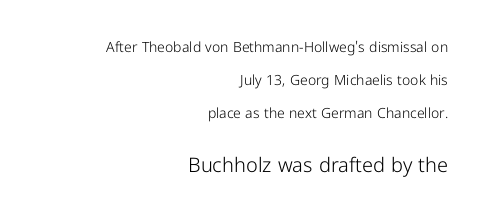
Just letters on the line, the space beneath them empty. Does the lettering tilt? It doesn't — this is upright. This rendering leaves character spacing at its baseline value. Letters have the restrained weight of plain body copy at most.
